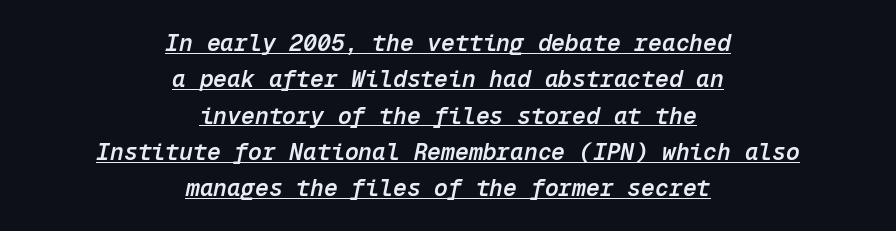
Emphasis by weight is partial: semibold. The lettering tilts uniformly, giving the passage an italic look. Caption: standard tracking, unaltered. The rendering positions every line midway between the sides. The passage shown stacks its lines at a standard gap. This rendering features underlined lettering.
